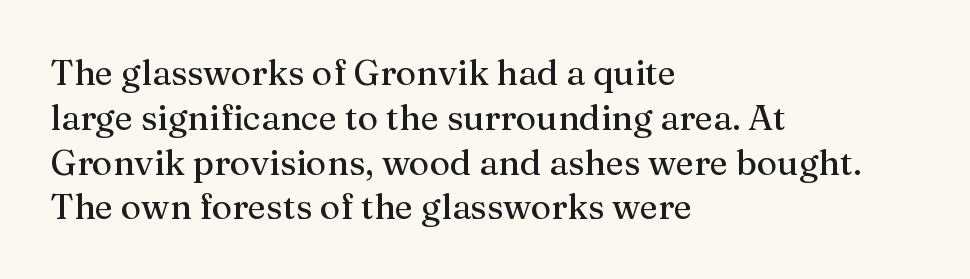
{"serif": "yes", "italic": "no", "width": "normal", "stroke_contrast": "medium", "x_height": "medium", "monospaced": "no", "underline": "no", "align": "left", "line_spacing": "normal", "line_spacing_ratio": 1.28, "letter_spacing": "normal", "letter_spacing_em": 0.0, "glyph_px": 35}
